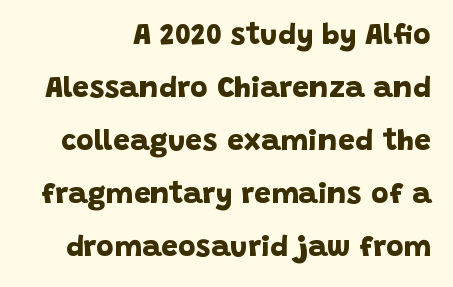
Q: Is the text bold? A: Yes.
Q: Is the typeface a serif or a sans-serif typeface? A: Sans-serif.
Q: Is the text underlined? A: No.
Q: How is the paragraph aligned? A: Right-aligned.
Q: Is the spacing between letters normal or unusually wide? A: Normal.
Q: Width (condensed, normal, or wide)? A: Normal.
Q: Stroke contrast? A: Low.
Q: x-height? A: Large.
Q: Monospaced? A: No.
